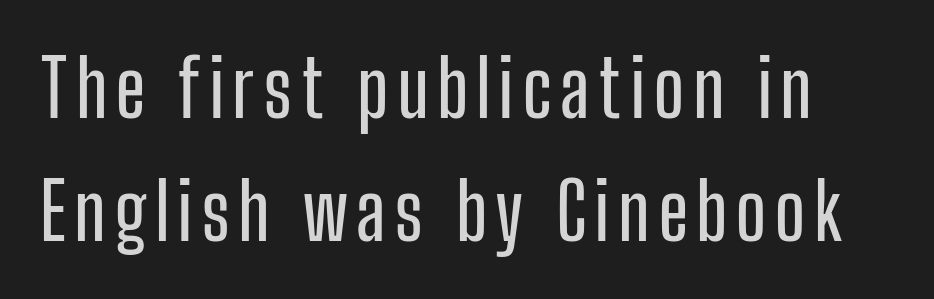
The image shows 79 px condensed sans-serif type, upright; set normal line spacing (1.56x), not underlined; low stroke contrast and a medium x-height.
